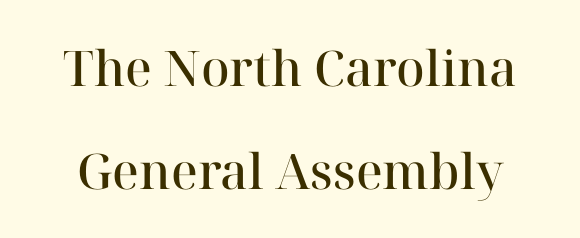
{"serif": "yes", "italic": "no", "bold": "semi", "weight": "semibold", "width": "normal", "stroke_contrast": "high", "x_height": "medium", "monospaced": "no", "underline": "no", "line_spacing": "loose", "line_spacing_ratio": 2.11, "letter_spacing": "normal", "letter_spacing_em": 0.0, "glyph_px": 49}
